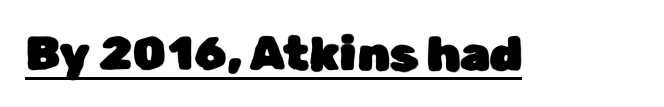
Q: Is the text italic (slanted)? A: No, it is upright.
Q: Is the typeface a serif or a sans-serif typeface? A: Sans-serif.
Q: Is the text underlined? A: Yes.
Q: Is the spacing between letters normal or unusually wide? A: Normal.
Q: Width (condensed, normal, or wide)? A: Normal.
Q: Stroke contrast? A: Low.
Q: x-height? A: Medium.
Q: Monospaced? A: No.
